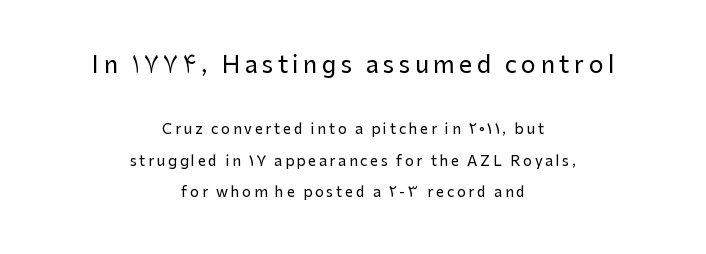
The image shows 23 px text type, upright; set centered, loose line spacing (2.25x), unusually wide letter spacing (+0.2 em), not underlined; the first (top) block is 1.64x larger.
